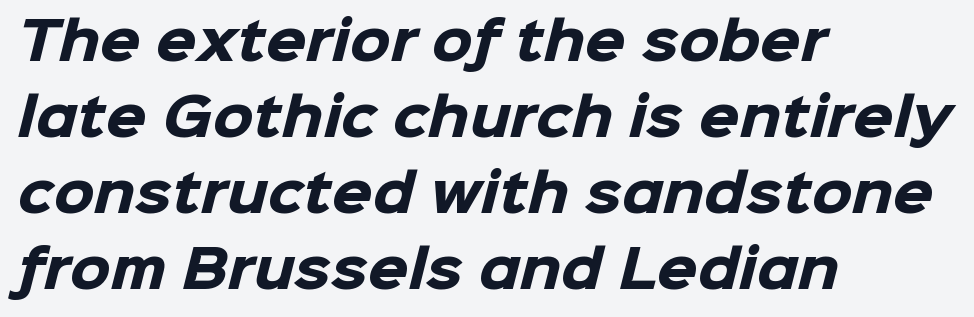
Q: Is the text bold? A: Yes.
Q: Is the typeface a serif or a sans-serif typeface? A: Sans-serif.
Q: Is the text underlined? A: No.
Q: How is the paragraph aligned? A: Left-aligned.
Q: Is the spacing between letters normal or unusually wide? A: Normal.
Q: Is the spacing between lines tight, normal or loose? A: Normal.
Q: Width (condensed, normal, or wide)? A: Normal.
Q: Stroke contrast? A: Low.
Q: x-height? A: Medium.
Q: Monospaced? A: No.
